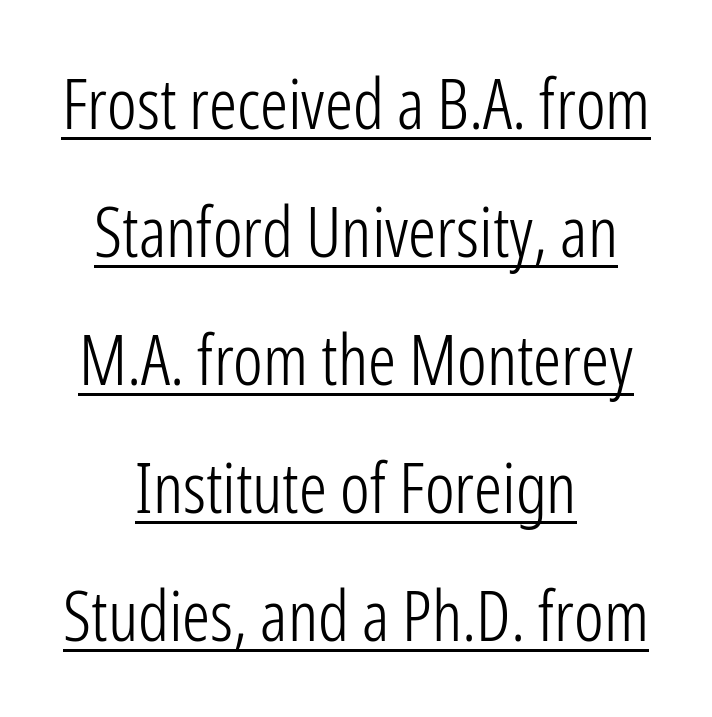
Rendered with straight, roman letterforms. Visually the block forms a symmetrical silhouette, jagged on both flanks. Check where the strokes stop: nothing finishes them off — pure sans. Think of a printed novel: that variable character pitch is what you see here. Each word holds together tightly as a unit, with standard inter-letter gaps.
